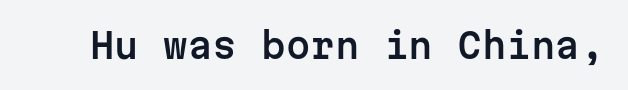
The image shows 35 px sans-serif type, upright, monospaced; set normal letter spacing, not underlined; low stroke contrast and a medium x-height.
